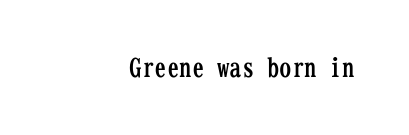
Q: Is the text bold? A: Yes.
Q: Is the text italic (slanted)? A: No, it is upright.
Q: Is the text underlined? A: No.
Q: Is the spacing between letters normal or unusually wide? A: Normal.
